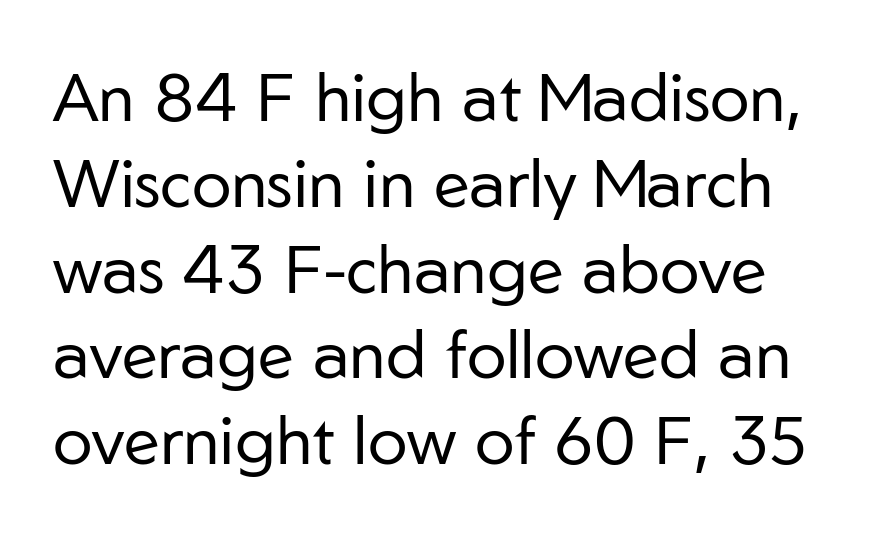
The image shows 67 px regular-weight sans-serif type, upright; set normal line spacing (1.28x), normal letter spacing, not underlined; low stroke contrast and a medium x-height.
